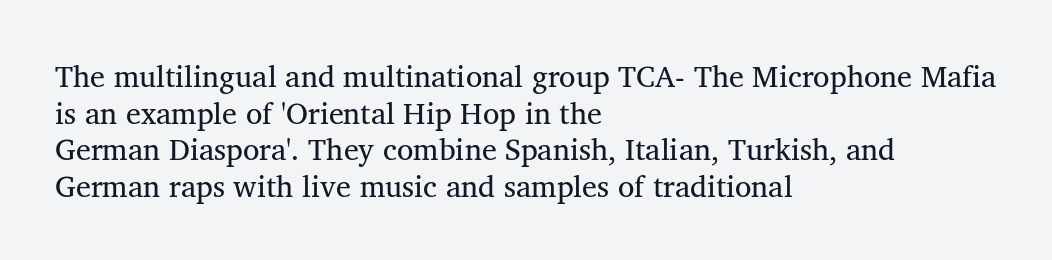
{"serif": "yes", "bold": "no", "weight": "regular", "width": "normal", "stroke_contrast": "medium", "x_height": "medium", "monospaced": "no", "underline": "no", "align": "left", "line_spacing_ratio": 1.22, "letter_spacing": "normal", "letter_spacing_em": 0.0, "glyph_px": 30}
